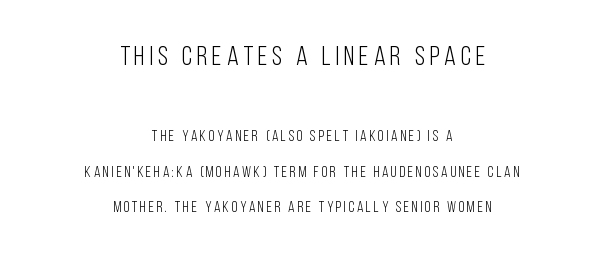
The image shows 27 px text type, upright; set centered, loose line spacing (2.36x), not underlined; the first (top) block is 1.8x larger.
